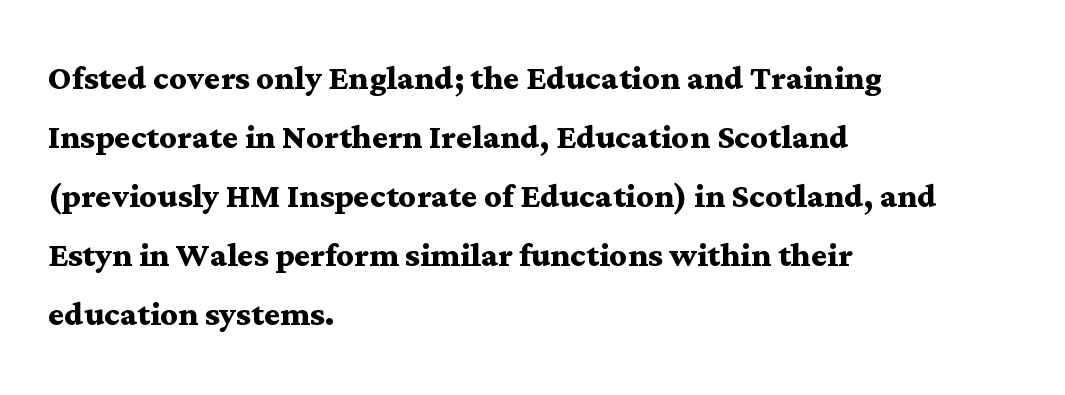
Is this a fixed-width face? No — the glyphs have proportional, varying widths. Is there any slant? The stems are plumb. The face used here has the dense, thick strokes of a bold. Left-aligned paragraph, ragged on the right. If you measured baseline to baseline, you'd find a middling distance.
